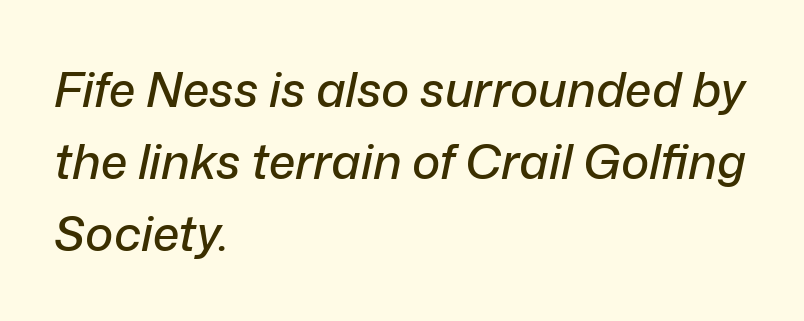
The image shows 48 px text type, italic (leaning right); set left-aligned, normal line spacing (1.5x), normal letter spacing, not underlined; low stroke contrast and a medium x-height.
